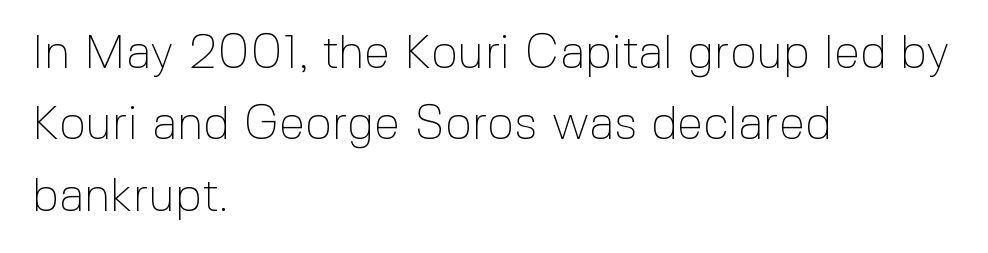
{"serif": "no", "italic": "no", "bold": "no", "weight": "thin", "width": "normal", "x_height": "medium", "monospaced": "no", "underline": "no", "align": "left", "line_spacing": "normal", "line_spacing_ratio": 1.52, "letter_spacing": "normal", "letter_spacing_em": 0.0, "glyph_px": 47}
